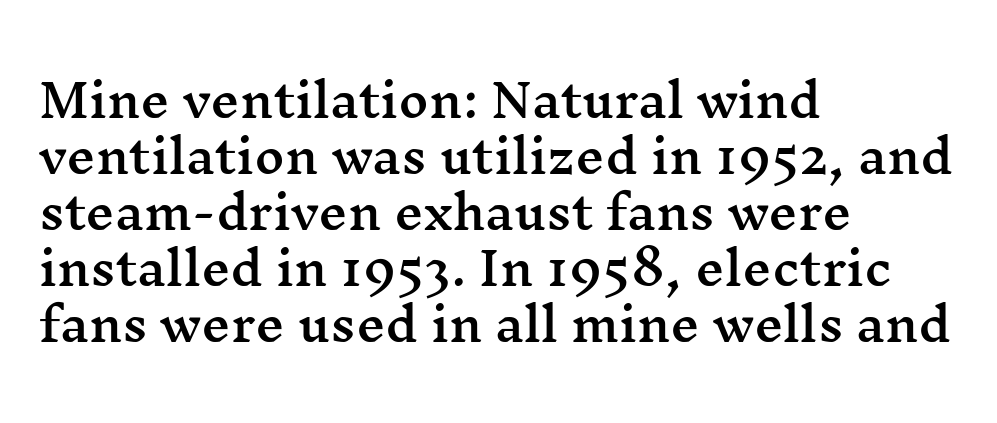
The image shows 46 px wide serif type, upright; set left-aligned, line spacing 1.22x, normal letter spacing, not underlined; medium stroke contrast and a medium x-height.
